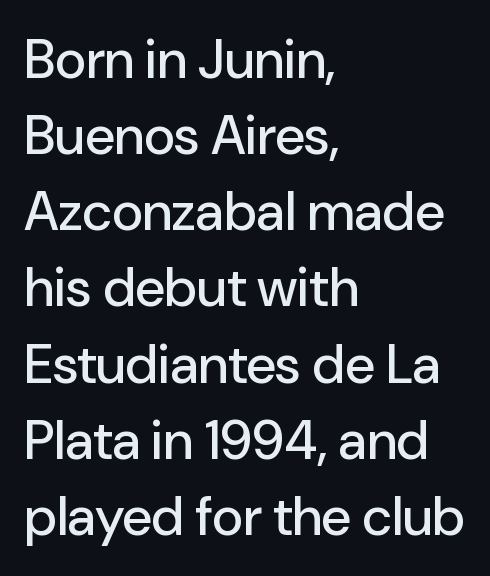
{"serif": "no", "italic": "no", "width": "normal", "stroke_contrast": "low", "x_height": "medium", "monospaced": "no", "underline": "no", "align": "left", "line_spacing": "normal", "line_spacing_ratio": 1.41, "letter_spacing": "normal", "letter_spacing_em": 0.0, "glyph_px": 54}
